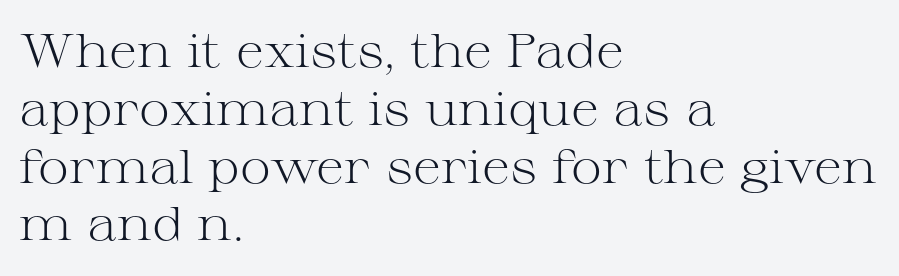
The image shows 47 px light, wide serif type, upright; set left-aligned, line spacing 1.23x, normal letter spacing, not underlined; medium stroke contrast and a medium x-height.
